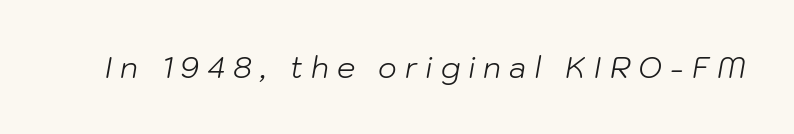
Q: Is the text bold? A: No.
Q: Is the text italic (slanted)? A: Yes, it leans right by about 10 degrees.
Q: Is the text underlined? A: No.
Q: Is the spacing between letters normal or unusually wide? A: Unusually wide.
Q: Width (condensed, normal, or wide)? A: Normal.
Q: Stroke contrast? A: Low.
Q: x-height? A: Medium.
Q: Monospaced? A: No.
